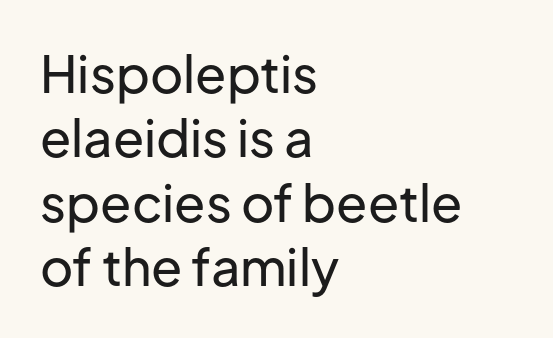
Caption: multi-line text, flush left, ragged right. The letters advance in unequal steps, a hallmark of proportional type. Notice how the stems are strictly vertical — no italics here. A clean baseline with only descenders dipping below it. The passage shown stacks its lines at a standard gap. Students, note that the glyphs here touch the page at normal intervals.
